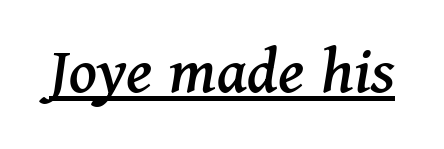
The specimen reads as italic at a glance. Glance below the letters and you will spot a drawn line. Each letter keeps its own natural width here, so spacing adapts to shape. The face used here is rendered with its standard letterfit. Regarding serifs, this sample has them.
